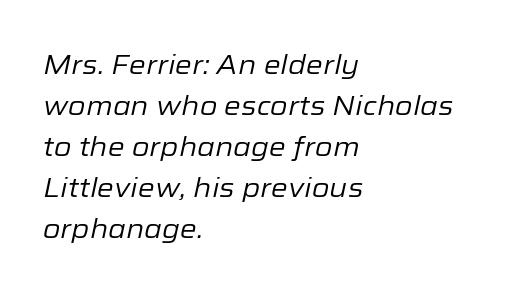
The image shows 27 px text type, italic (leaning right); set left-aligned, normal line spacing (1.52x), normal letter spacing, not underlined.
